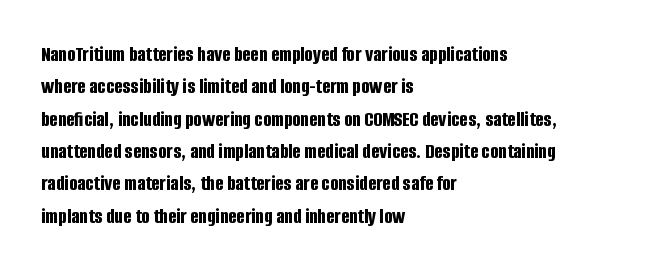
Q: Is the text bold? A: Yes.
Q: Is the text italic (slanted)? A: No, it is upright.
Q: Is the text underlined? A: No.
Q: How is the paragraph aligned? A: Left-aligned.
Q: Is the spacing between letters normal or unusually wide? A: Normal.
Q: Is the spacing between lines tight, normal or loose? A: Normal.
